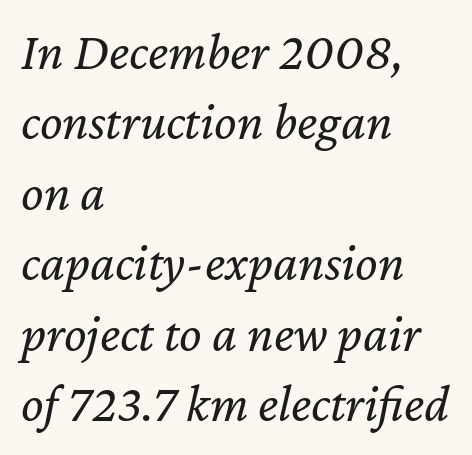
Q: Is the text bold? A: No.
Q: Is the text italic (slanted)? A: Yes, it leans right by about 12 degrees.
Q: Is the text underlined? A: No.
Q: How is the paragraph aligned? A: Left-aligned.
Q: Is the spacing between letters normal or unusually wide? A: Normal.
Q: Is the spacing between lines tight, normal or loose? A: Normal.
Q: Width (condensed, normal, or wide)? A: Normal.
Q: Stroke contrast? A: Low.
Q: x-height? A: Medium.
Q: Monospaced? A: No.
